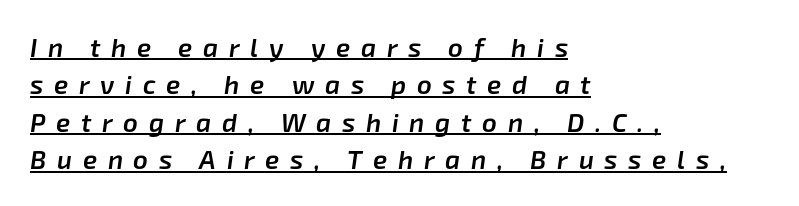
{"italic": "yes", "lean": "right", "slant_degrees": 8, "bold": "semi", "underline": "yes", "align": "left", "line_spacing": "normal", "line_spacing_ratio": 1.44, "letter_spacing": "wide", "letter_spacing_em": 0.41, "glyph_px": 26}
